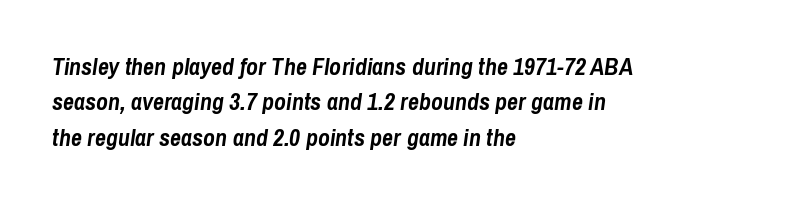
{"italic": "yes", "lean": "right", "slant_degrees": 8, "bold": "yes", "underline": "no", "align": "left", "line_spacing": "normal", "line_spacing_ratio": 1.47, "letter_spacing": "normal", "letter_spacing_em": 0.0, "glyph_px": 24}
